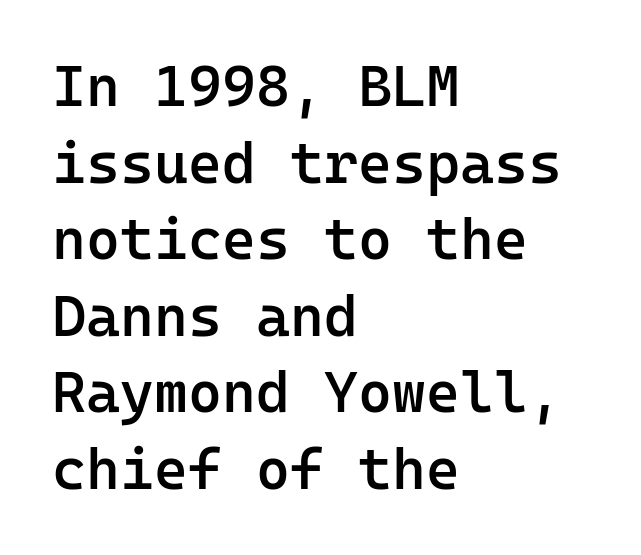
The image shows 58 px semibold sans-serif type, upright, monospaced; set left-aligned, normal line spacing (1.32x), normal letter spacing, not underlined; low stroke contrast and a medium x-height.
